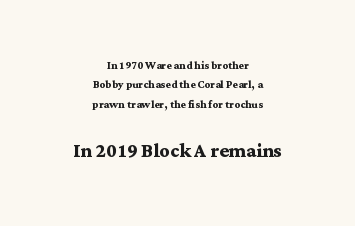
{"italic": "no", "bold": "yes", "underline": "no", "align": "center", "line_spacing": "normal", "line_spacing_ratio": 1.39, "letter_spacing": "normal", "letter_spacing_em": 0.0, "larger_block": "second", "size_ratio": 1.79, "glyph_px": 25}
